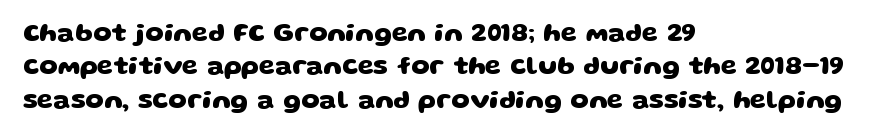
{"bold": "yes", "underline": "no", "align": "left", "line_spacing": "normal", "line_spacing_ratio": 1.28, "letter_spacing": "normal", "letter_spacing_em": 0.0, "glyph_px": 26}
